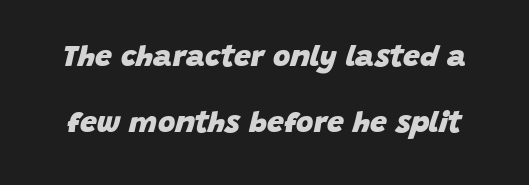
The image shows 30 px heavy type, italic (leaning right); set loose line spacing (2.21x), normal letter spacing, not underlined; low stroke contrast and a large x-height.
